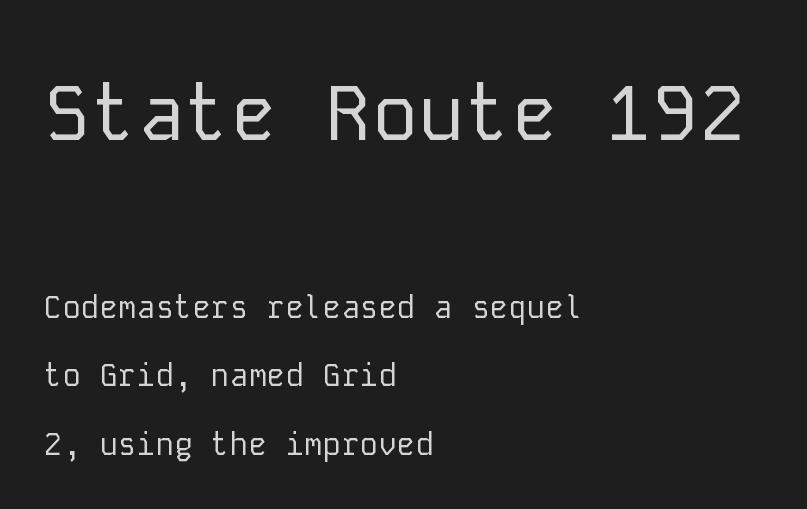
Q: Is the text bold? A: No.
Q: Is the text italic (slanted)? A: No, it is upright.
Q: Is the typeface a serif or a sans-serif typeface? A: Sans-serif.
Q: Is the text underlined? A: No.
Q: How is the paragraph aligned? A: Left-aligned.
Q: Is the spacing between letters normal or unusually wide? A: Normal.
Q: Is the spacing between lines tight, normal or loose? A: Loose.
Q: Which block of text is set in a larger size, the first (top) or the second (bottom)? A: The first (top) one.
Q: Width (condensed, normal, or wide)? A: Normal.
Q: Stroke contrast? A: Low.
Q: x-height? A: Medium.
Q: Monospaced? A: Yes.
